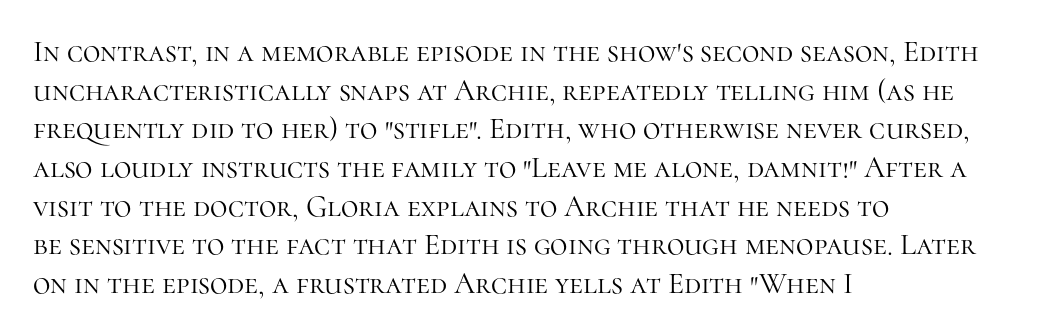
{"serif": "yes", "italic": "no", "bold": "no", "weight": "light", "width": "normal", "stroke_contrast": "high", "x_height": "medium", "monospaced": "no", "underline": "no", "align": "left", "line_spacing": "normal", "line_spacing_ratio": 1.29, "letter_spacing": "normal", "letter_spacing_em": 0.0, "glyph_px": 30}
